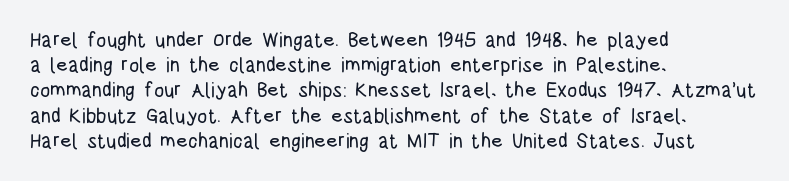
The image shows 20 px text type, upright; set left-aligned, normal line spacing (1.26x), normal letter spacing, not underlined.
